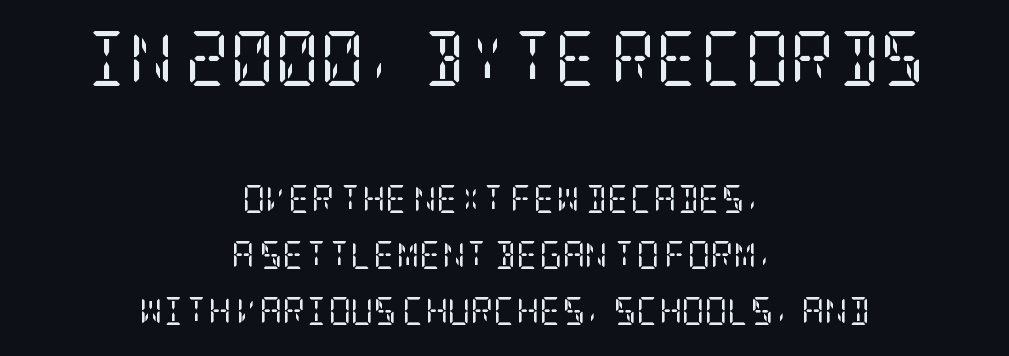
The image shows 55 px regular-weight, condensed serif type, upright; set centered, loose line spacing (2.0x), normal letter spacing, not underlined; the first (top) block is 1.96x larger; low stroke contrast and a large x-height.
